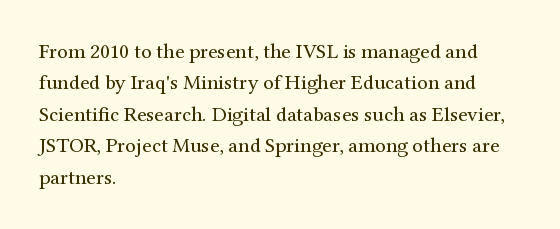
{"italic": "no", "bold": "no", "underline": "no", "align": "left", "line_spacing": "normal", "line_spacing_ratio": 1.5, "letter_spacing": "normal", "letter_spacing_em": 0.0, "glyph_px": 21}
